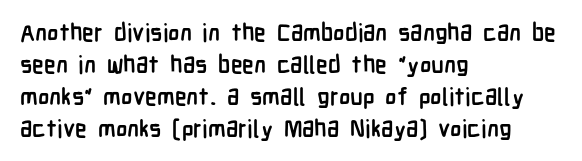
Q: Is the text bold? A: Yes.
Q: Is the text italic (slanted)? A: No, it is upright.
Q: Is the text underlined? A: No.
Q: How is the paragraph aligned? A: Left-aligned.
Q: Is the spacing between letters normal or unusually wide? A: Normal.
Q: Is the spacing between lines tight, normal or loose? A: Normal.
